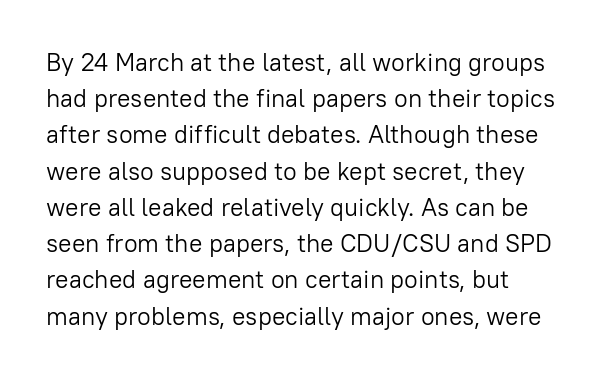
The image shows 25 px text type, upright; set left-aligned, normal line spacing (1.45x), normal letter spacing, not underlined.
